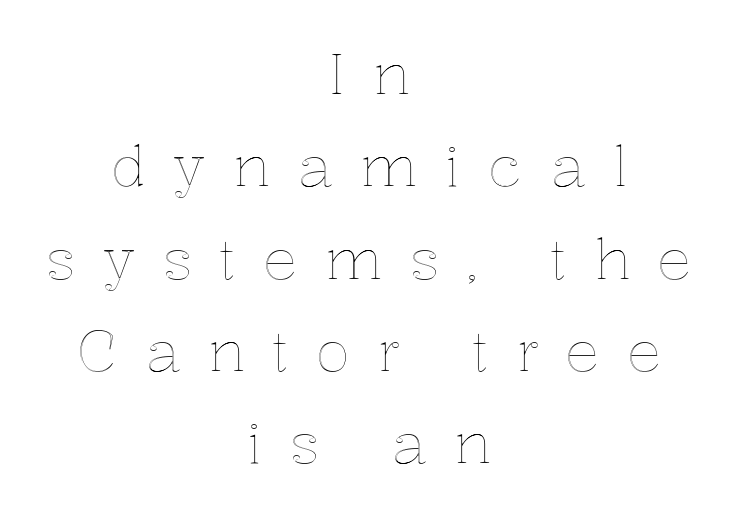
The image shows 57 px text type, upright; set centered, normal line spacing (1.62x), unusually wide letter spacing (+0.48 em), not underlined; a medium x-height.
